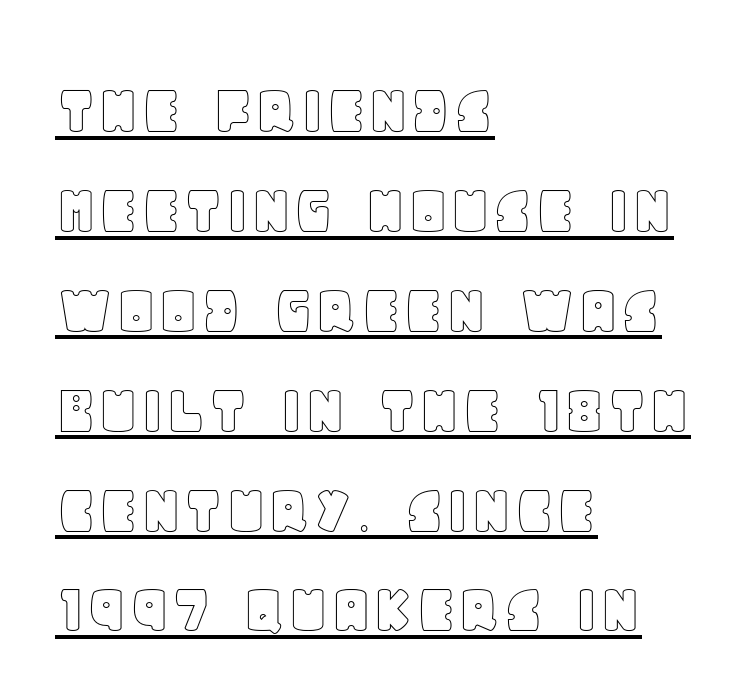
{"italic": "no", "width": "normal", "x_height": "large", "monospaced": "no", "underline": "yes", "align": "left", "line_spacing": "normal", "line_spacing_ratio": 1.35, "letter_spacing": "normal", "letter_spacing_em": 0.0, "glyph_px": 74}
